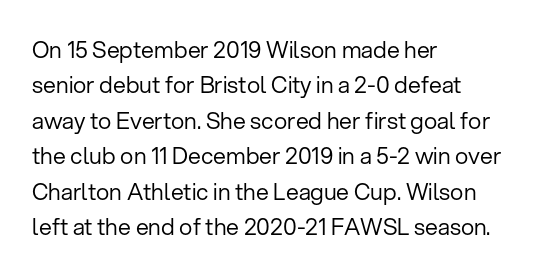
The face looks like a standard text weight, possibly lighter. Vertical strokes here are truly vertical. These lines keep a tight, regular rhythm from letter to letter. Leading matches the norm, producing a regular column. Left-aligned paragraph, ragged on the right. The space directly below the letters is spotless.
